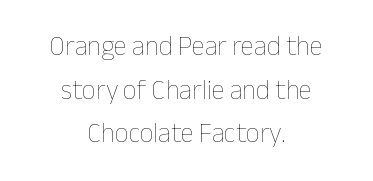
The image shows 27 px text type, upright; set centered, normal line spacing (1.62x), normal letter spacing, not underlined.
